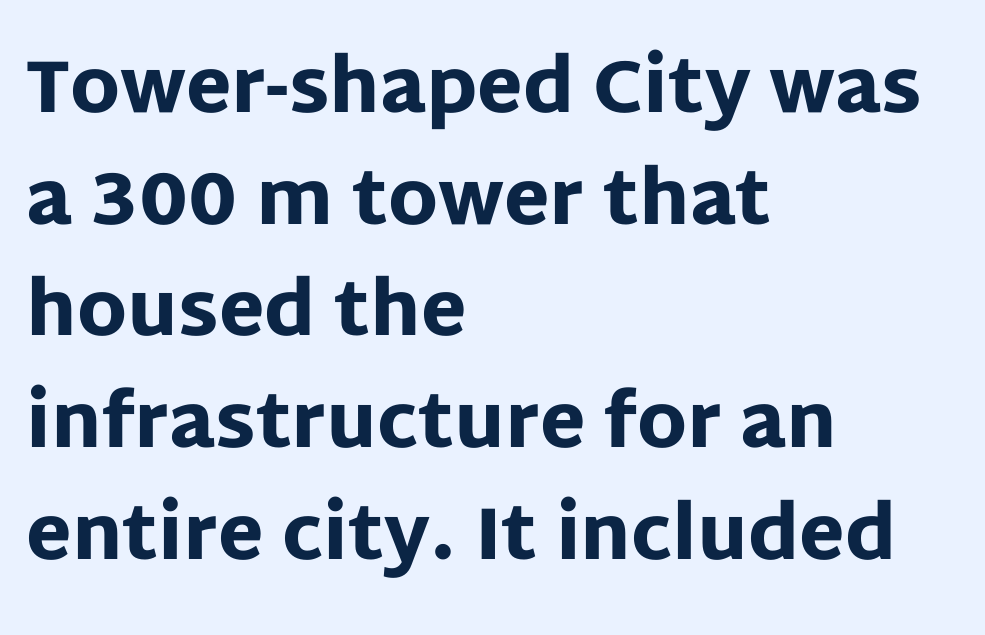
The image shows 74 px heavy sans-serif type, upright; set left-aligned, normal line spacing (1.51x), normal letter spacing, not underlined; low stroke contrast and a large x-height.
